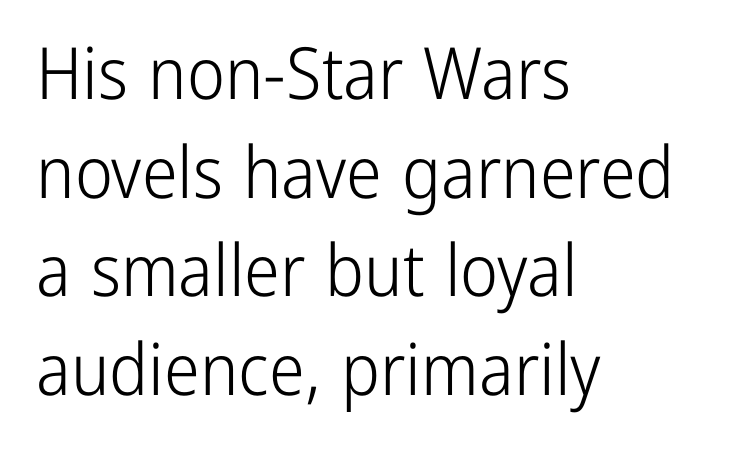
{"serif": "no", "italic": "no", "bold": "no", "weight": "light", "width": "condensed", "stroke_contrast": "low", "x_height": "medium", "monospaced": "no", "underline": "no", "align": "left", "line_spacing": "normal", "line_spacing_ratio": 1.37, "letter_spacing": "normal", "letter_spacing_em": 0.0, "glyph_px": 72}
